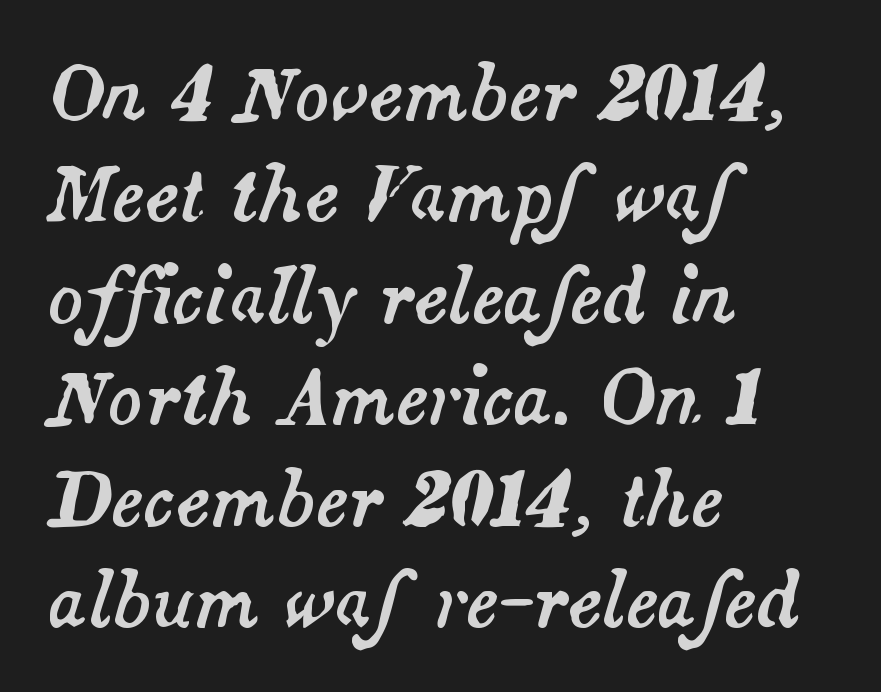
{"italic": "yes", "lean": "right", "slant_degrees": 14, "width": "normal", "stroke_contrast": "medium", "x_height": "small", "monospaced": "no", "underline": "no", "align": "left", "line_spacing": "normal", "line_spacing_ratio": 1.39, "letter_spacing": "normal", "letter_spacing_em": 0.0, "glyph_px": 73}
